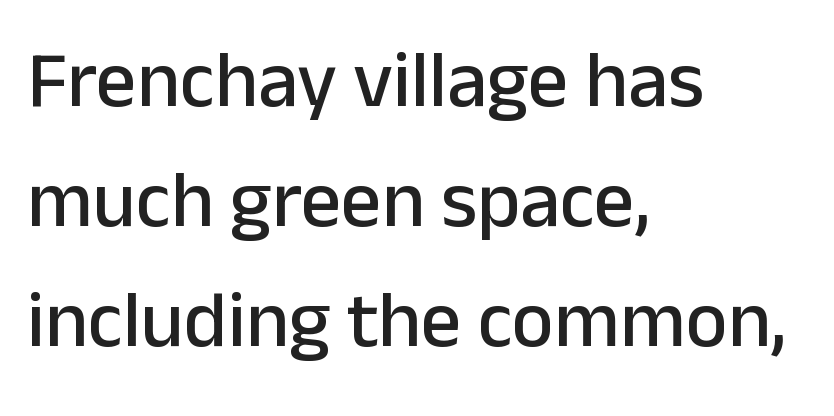
The image shows 80 px sans-serif type, upright; set left-aligned, normal line spacing (1.5x), normal letter spacing, not underlined; low stroke contrast and a medium x-height.
